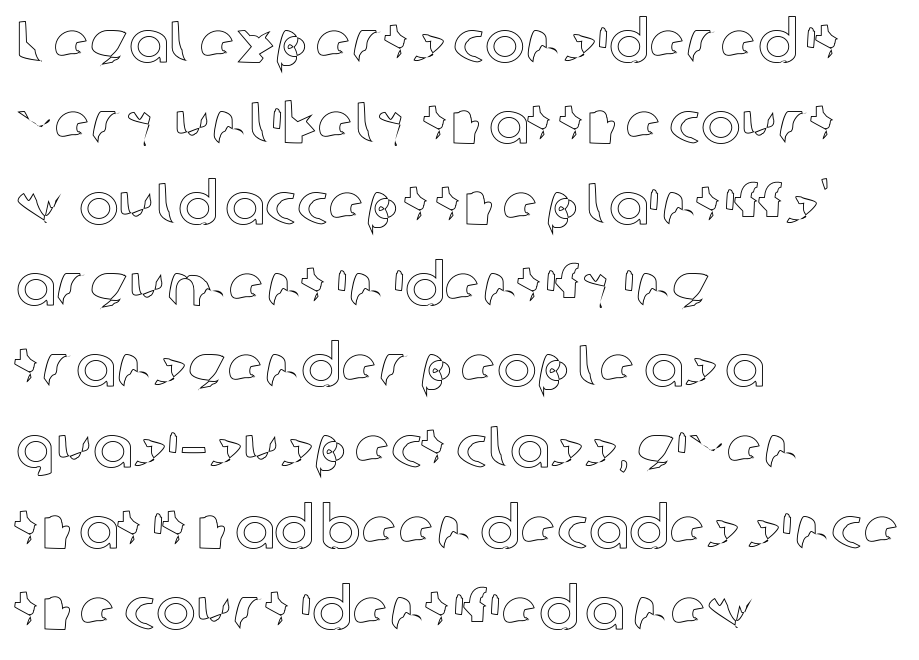
The letterforms sit shoulder to shoulder at normal distance. Horizontal alignment here is leftward, the default for most running prose. Lines of text with bare space underneath. Compared with typical paragraphs, the rows here are spaced about the same. Ordinary non-slanted type is in use.
